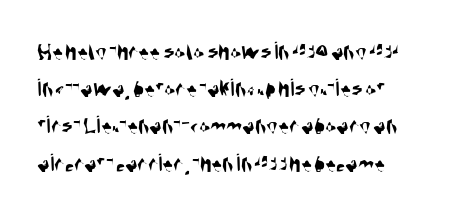
Short note: letters normally spaced. A typesetter would call this leading conventional body-copy spacing. Check under the words: just untouched page.
